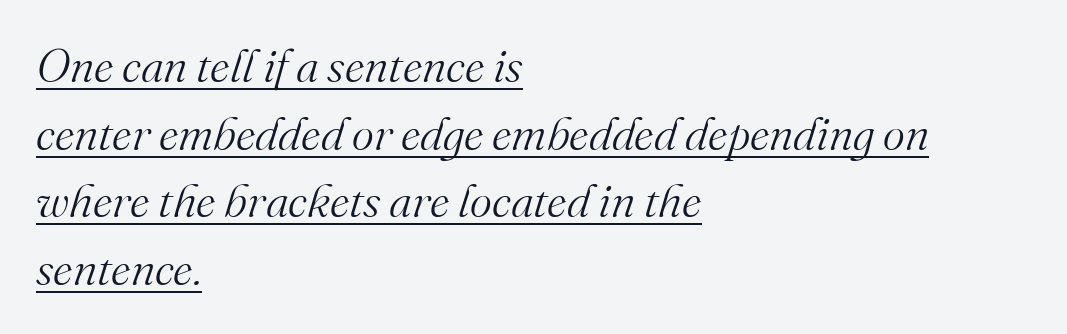
Q: Is the text bold? A: No.
Q: Is the text italic (slanted)? A: Yes, it leans right by about 16 degrees.
Q: Is the typeface a serif or a sans-serif typeface? A: Serif.
Q: Is the text underlined? A: Yes.
Q: How is the paragraph aligned? A: Left-aligned.
Q: Is the spacing between letters normal or unusually wide? A: Normal.
Q: Is the spacing between lines tight, normal or loose? A: Normal.
Q: Width (condensed, normal, or wide)? A: Normal.
Q: Stroke contrast? A: Medium.
Q: x-height? A: Small.
Q: Monospaced? A: No.
